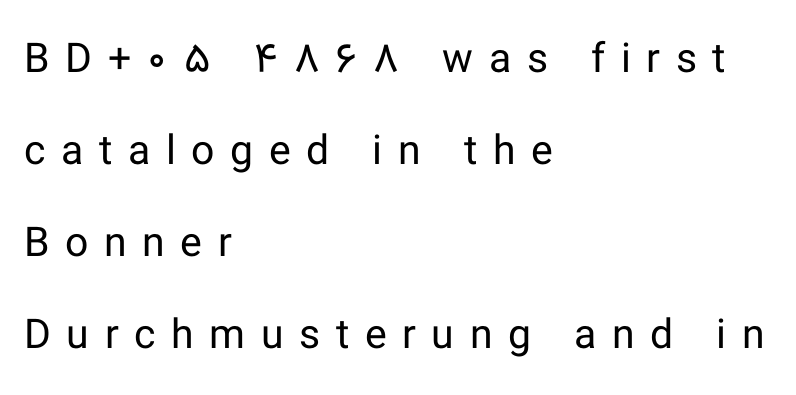
{"serif": "no", "italic": "no", "bold": "no", "weight": "regular", "width": "normal", "stroke_contrast": "low", "x_height": "medium", "monospaced": "no", "underline": "no", "align": "left", "line_spacing": "loose", "line_spacing_ratio": 2.24, "letter_spacing": "wide", "letter_spacing_em": 0.38, "glyph_px": 41}
